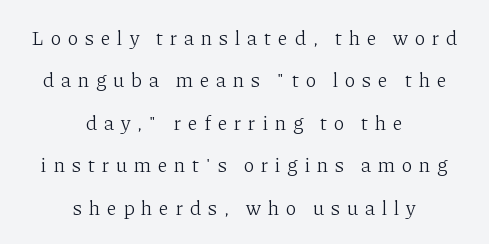
Q: Is the text bold? A: No.
Q: Is the text italic (slanted)? A: No, it is upright.
Q: Is the text underlined? A: No.
Q: How is the paragraph aligned? A: Centered.
Q: Is the spacing between letters normal or unusually wide? A: Unusually wide.
Q: Is the spacing between lines tight, normal or loose? A: Loose.
